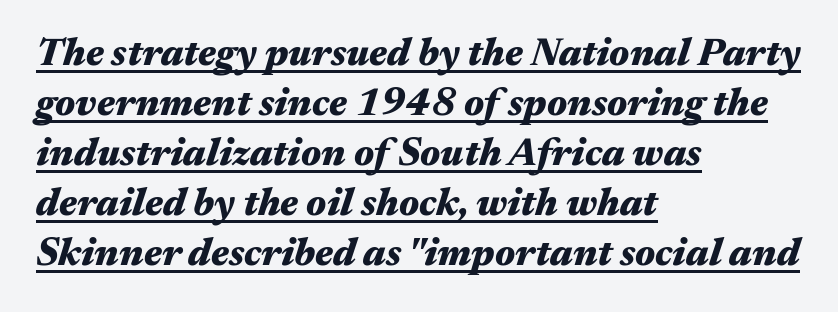
{"italic": "yes", "lean": "right", "slant_degrees": 17, "bold": "yes", "weight": "heavy", "width": "wide", "stroke_contrast": "medium", "x_height": "medium", "monospaced": "no", "underline": "yes", "align": "left", "line_spacing": "normal", "line_spacing_ratio": 1.28, "letter_spacing": "normal", "letter_spacing_em": 0.0, "glyph_px": 39}
